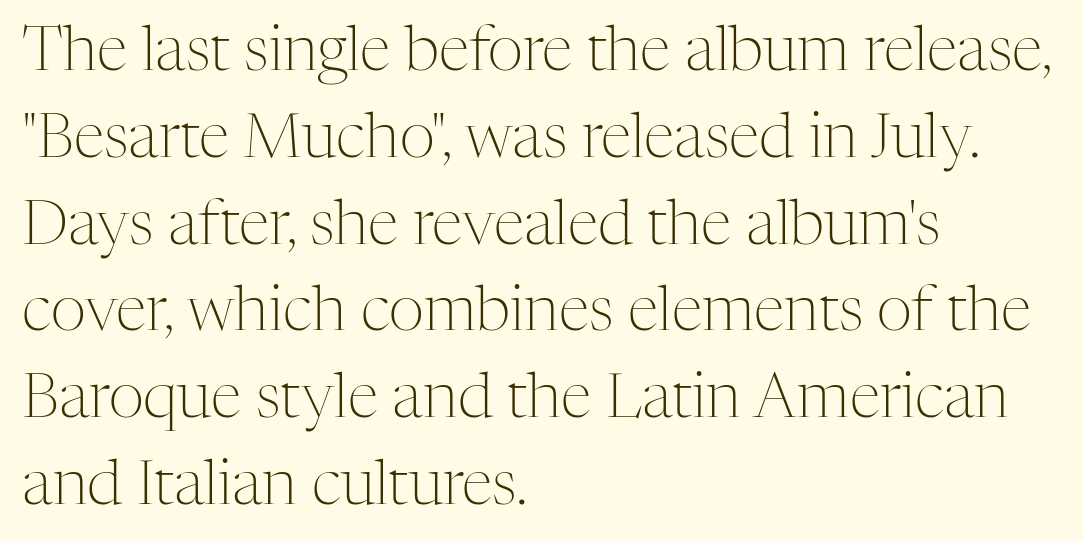
Italic: no, the glyphs are upright roman. Each new line begins a customary step beneath the previous one. Compared with a centered layout, this one pins lines to the left instead. Heft: none added — not bold. Character widths vary here, with narrow letters taking less room than wide ones.
